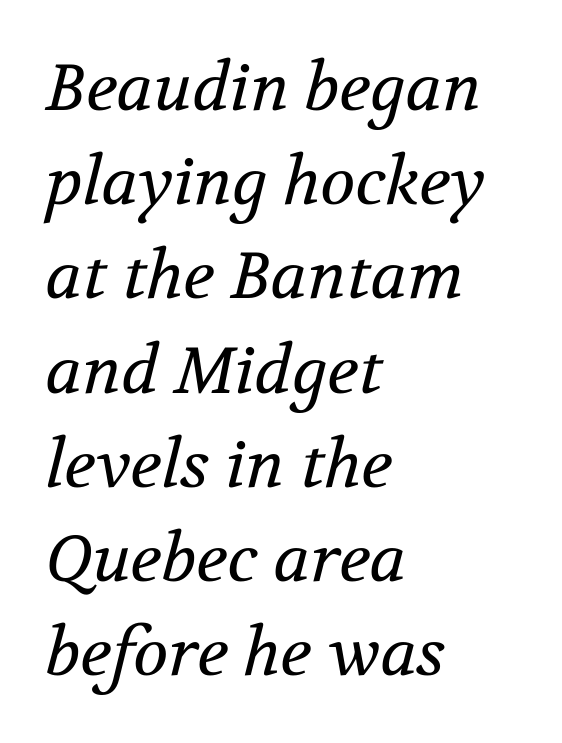
{"serif": "yes", "italic": "yes", "lean": "right", "slant_degrees": 12, "bold": "no", "weight": "regular", "width": "normal", "stroke_contrast": "medium", "x_height": "medium", "monospaced": "no", "underline": "no", "align": "left", "line_spacing": "normal", "line_spacing_ratio": 1.45, "letter_spacing": "normal", "letter_spacing_em": 0.0, "glyph_px": 65}
